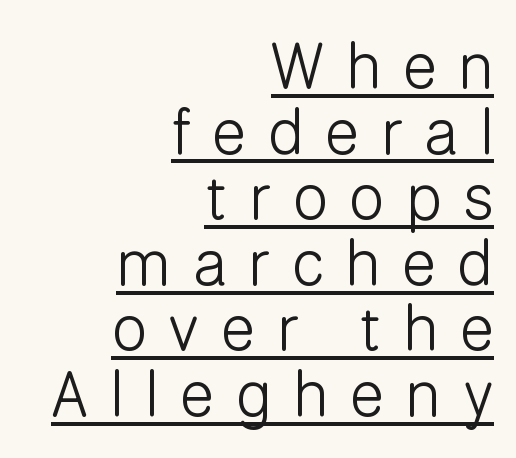
Q: Is the text bold? A: No.
Q: Is the text italic (slanted)? A: No, it is upright.
Q: Is the typeface a serif or a sans-serif typeface? A: Sans-serif.
Q: Is the text underlined? A: Yes.
Q: How is the paragraph aligned? A: Right-aligned.
Q: Is the spacing between letters normal or unusually wide? A: Unusually wide.
Q: Is the spacing between lines tight, normal or loose? A: Tight.
Q: Width (condensed, normal, or wide)? A: Normal.
Q: Stroke contrast? A: Low.
Q: x-height? A: Medium.
Q: Monospaced? A: No.
